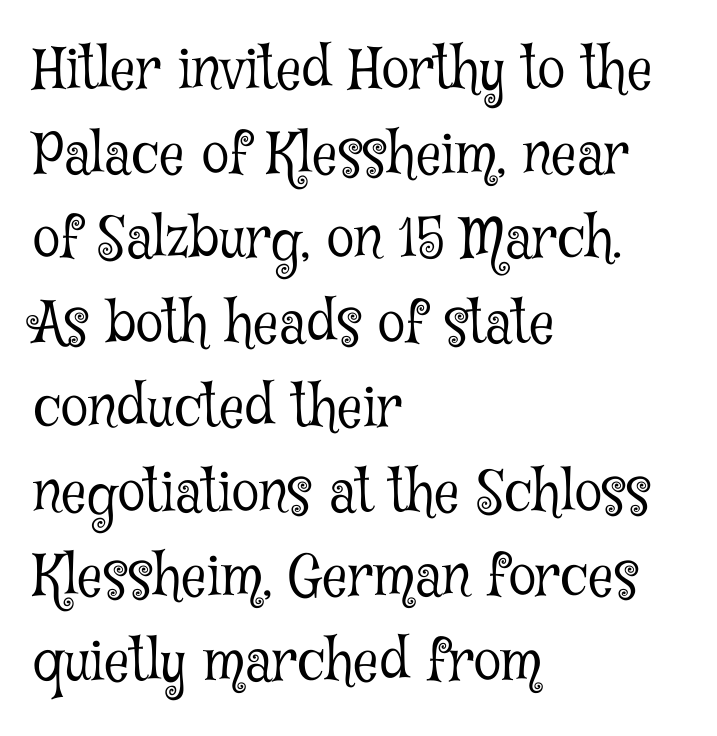
Q: Is the text bold? A: No.
Q: Is the text italic (slanted)? A: No, it is upright.
Q: Is the typeface a serif or a sans-serif typeface? A: Serif.
Q: Is the text underlined? A: No.
Q: How is the paragraph aligned? A: Left-aligned.
Q: Is the spacing between letters normal or unusually wide? A: Normal.
Q: Is the spacing between lines tight, normal or loose? A: Normal.
Q: Width (condensed, normal, or wide)? A: Condensed.
Q: Stroke contrast? A: Low.
Q: x-height? A: Medium.
Q: Monospaced? A: No.
